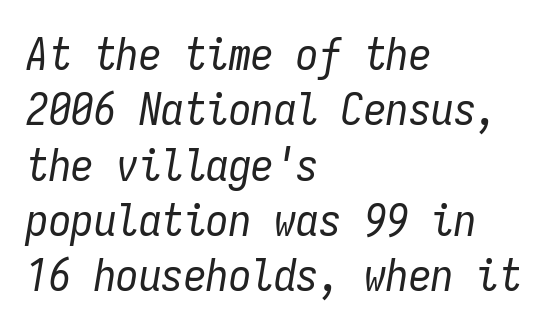
Every character sits at an angle, as italics do. Where is the straight margin? On the left. A light-to-regular cut is what we see here. The foot of each line stays bare and open. No extra tracking has been applied to these lines.
